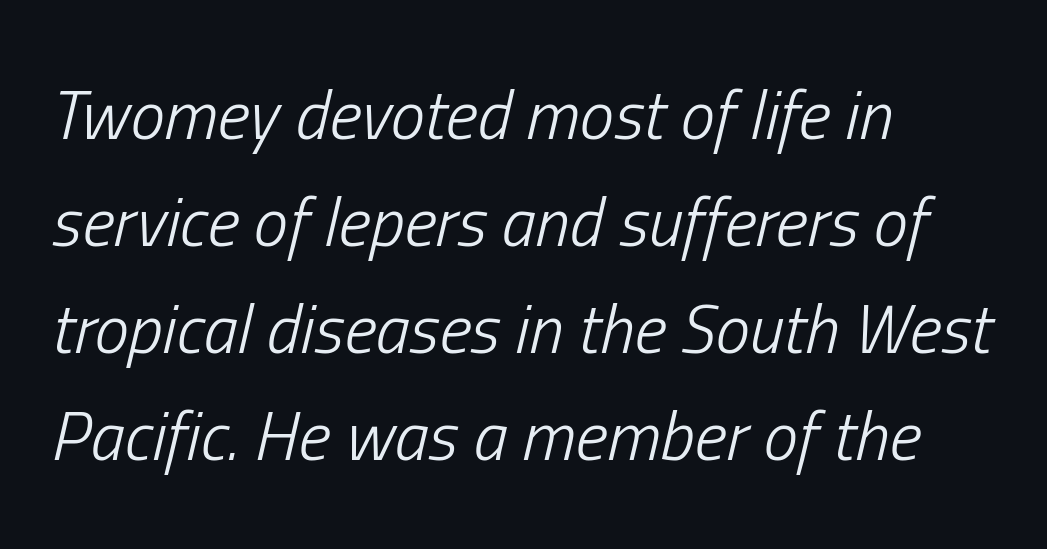
{"italic": "yes", "lean": "right", "slant_degrees": 13, "bold": "no", "weight": "light", "width": "condensed", "stroke_contrast": "low", "x_height": "medium", "monospaced": "no", "underline": "no", "align": "left", "line_spacing": "normal", "line_spacing_ratio": 1.55, "letter_spacing": "normal", "letter_spacing_em": 0.0, "glyph_px": 69}
